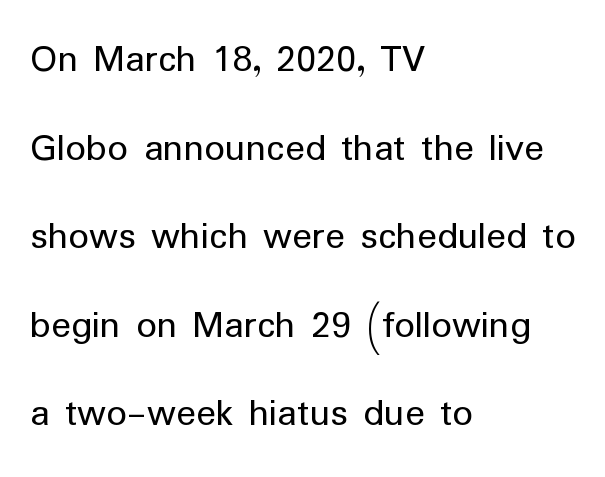
{"serif": "no", "italic": "no", "bold": "no", "weight": "regular", "width": "normal", "stroke_contrast": "low", "x_height": "medium", "monospaced": "no", "underline": "no", "align": "left", "line_spacing": "loose", "line_spacing_ratio": 2.16, "letter_spacing": "normal", "letter_spacing_em": 0.0, "glyph_px": 41}
